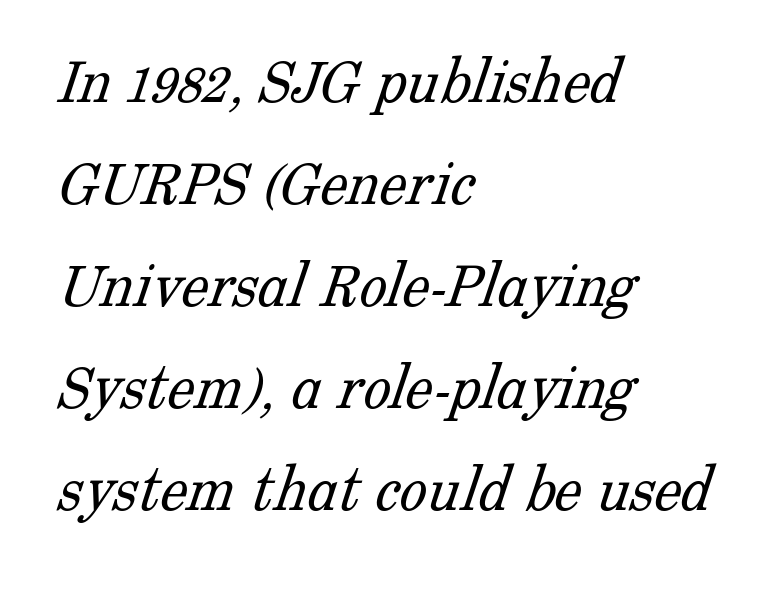
Q: Is the text bold? A: No.
Q: Is the typeface a serif or a sans-serif typeface? A: Serif.
Q: Is the text underlined? A: No.
Q: How is the paragraph aligned? A: Left-aligned.
Q: Is the spacing between letters normal or unusually wide? A: Normal.
Q: Is the spacing between lines tight, normal or loose? A: Normal.
Q: Width (condensed, normal, or wide)? A: Normal.
Q: Stroke contrast? A: Low.
Q: x-height? A: Medium.
Q: Monospaced? A: No.
